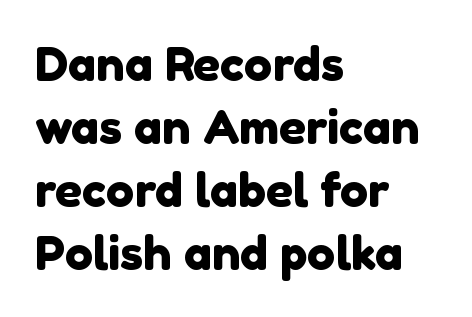
The image shows 47 px sans-serif type; set left-aligned, normal line spacing (1.34x), normal letter spacing, not underlined; a medium x-height.
